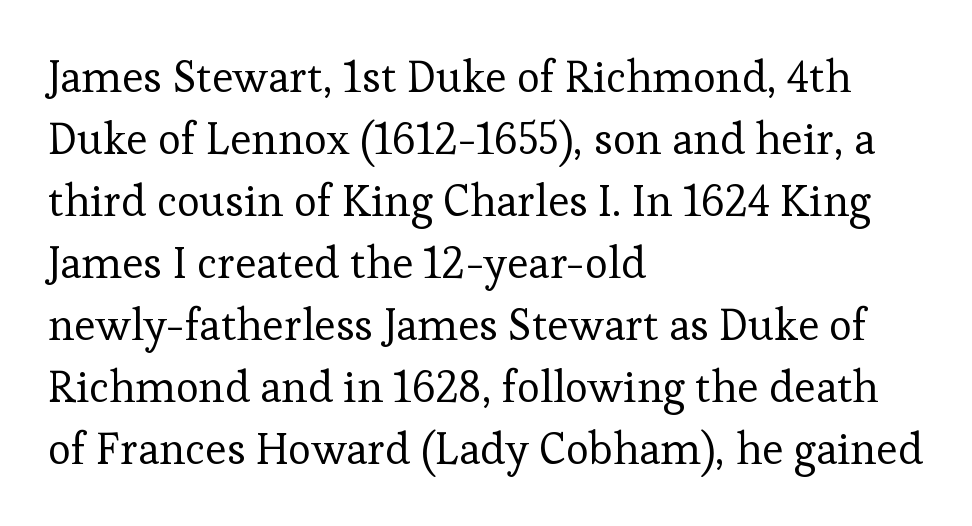
The area under the type is left untouched. A typesetter would mark this as roman, not italic. Stems here are at most as thick as an everyday book face. Classification — serif.
